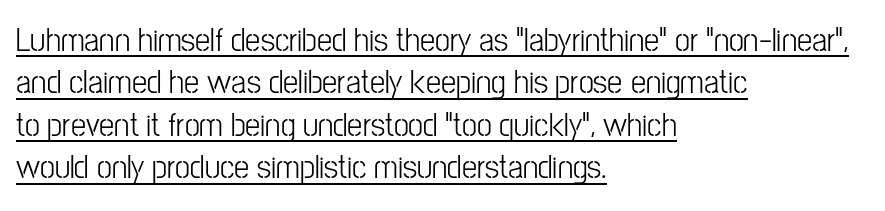
Q: Is the text italic (slanted)? A: No, it is upright.
Q: Is the typeface a serif or a sans-serif typeface? A: Sans-serif.
Q: Is the text underlined? A: Yes.
Q: How is the paragraph aligned? A: Left-aligned.
Q: Is the spacing between letters normal or unusually wide? A: Normal.
Q: Is the spacing between lines tight, normal or loose? A: Normal.
Q: Width (condensed, normal, or wide)? A: Condensed.
Q: Stroke contrast? A: Low.
Q: x-height? A: Medium.
Q: Monospaced? A: No.
